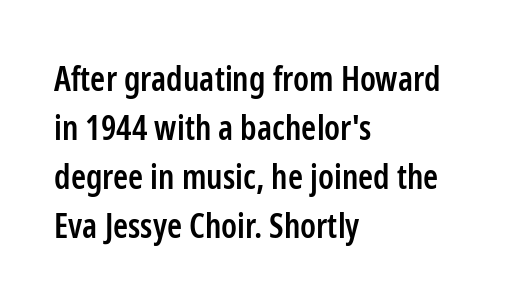
Q: Is the text bold? A: Semi-bold.
Q: Is the text italic (slanted)? A: No, it is upright.
Q: Is the typeface a serif or a sans-serif typeface? A: Sans-serif.
Q: Is the text underlined? A: No.
Q: How is the paragraph aligned? A: Left-aligned.
Q: Is the spacing between letters normal or unusually wide? A: Normal.
Q: Is the spacing between lines tight, normal or loose? A: Normal.
Q: Width (condensed, normal, or wide)? A: Condensed.
Q: Stroke contrast? A: Low.
Q: x-height? A: Medium.
Q: Monospaced? A: No.
